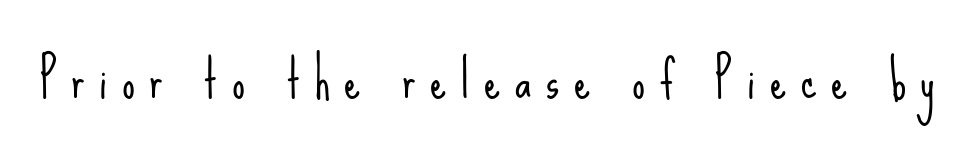
{"serif": "no", "italic": "no", "bold": "no", "weight": "light", "width": "condensed", "stroke_contrast": "low", "x_height": "small", "monospaced": "no", "underline": "no", "letter_spacing": "wide", "letter_spacing_em": 0.29, "glyph_px": 51}
